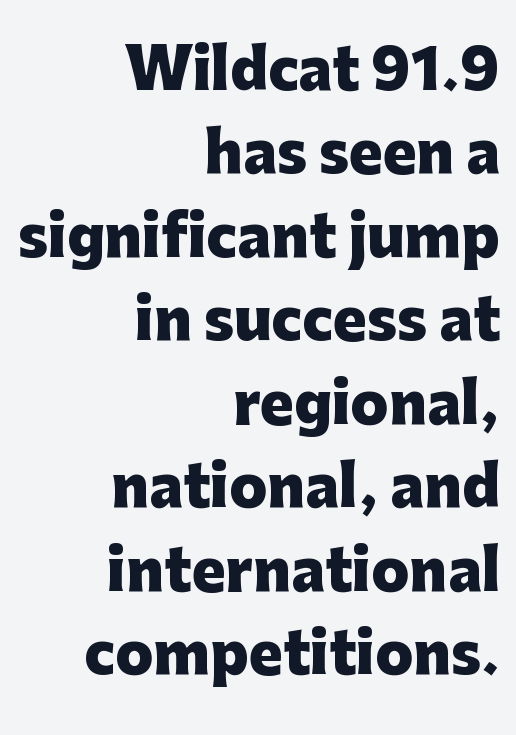
Q: Is the text bold? A: Yes.
Q: Is the text italic (slanted)? A: No, it is upright.
Q: Is the typeface a serif or a sans-serif typeface? A: Sans-serif.
Q: Is the text underlined? A: No.
Q: How is the paragraph aligned? A: Right-aligned.
Q: Is the spacing between letters normal or unusually wide? A: Normal.
Q: Is the spacing between lines tight, normal or loose? A: Normal.
Q: Width (condensed, normal, or wide)? A: Normal.
Q: Stroke contrast? A: Low.
Q: x-height? A: Medium.
Q: Monospaced? A: No.
